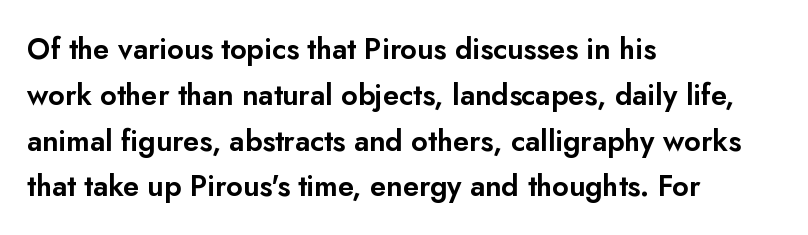
{"serif": "no", "italic": "no", "width": "normal", "stroke_contrast": "low", "x_height": "small", "monospaced": "no", "underline": "no", "align": "left", "line_spacing": "normal", "line_spacing_ratio": 1.58, "letter_spacing": "normal", "letter_spacing_em": 0.0, "glyph_px": 29}
